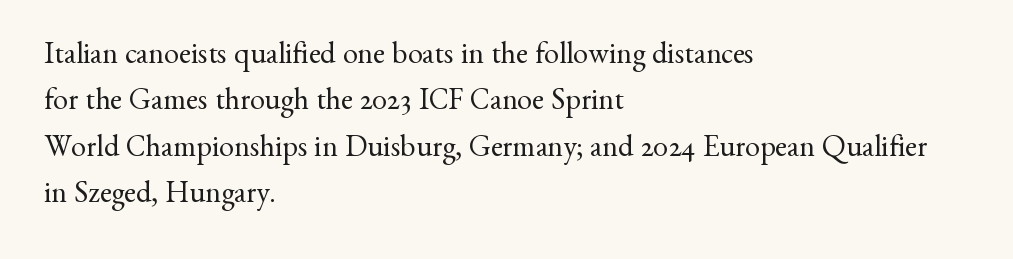
The image shows 30 px regular-weight serif type, upright; set left-aligned, normal line spacing (1.55x), normal letter spacing, not underlined; medium stroke contrast and a small x-height.
